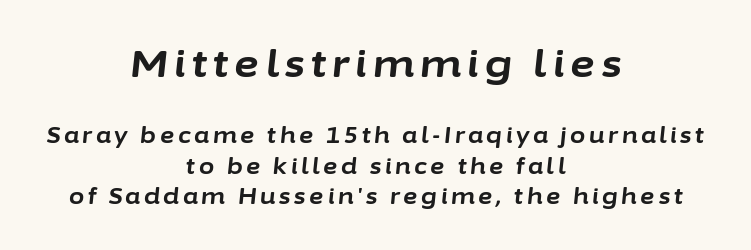
Type size steps down from the first block to the second. The face used here is proportionally spaced, like ordinary book or web type. A typesetter would call this leading conventional body-copy spacing. Underline: absent. Style check: oblique.
